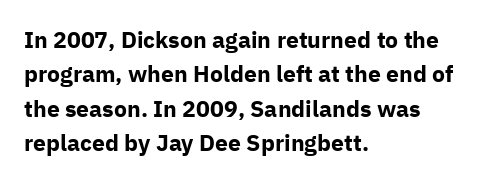
The image shows 23 px bold type, upright; set left-aligned, normal line spacing (1.49x), normal letter spacing, not underlined.
